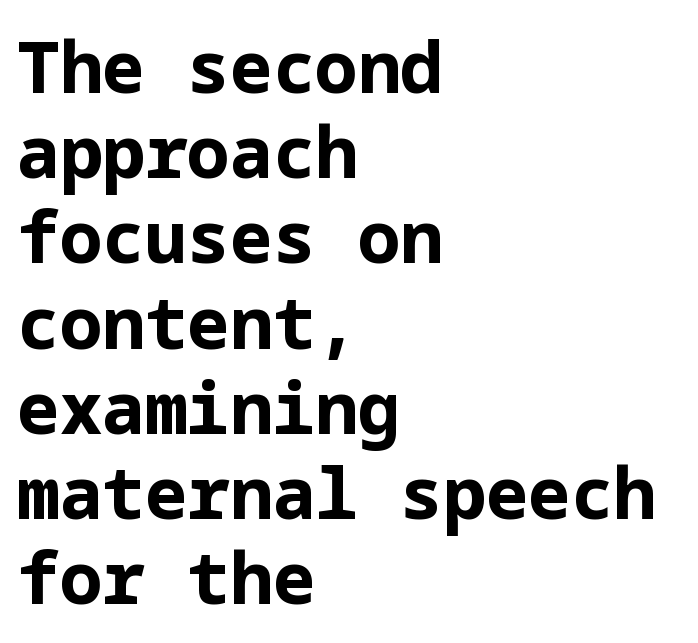
{"serif": "no", "italic": "no", "bold": "yes", "weight": "bold", "width": "normal", "stroke_contrast": "low", "x_height": "medium", "underline": "no", "align": "left", "line_spacing_ratio": 1.2, "letter_spacing": "normal", "letter_spacing_em": 0.0, "glyph_px": 71}
